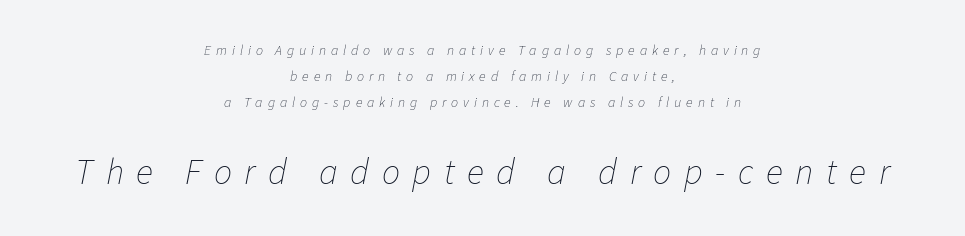
{"italic": "yes", "lean": "right", "slant_degrees": 11, "bold": "no", "weight": "thin", "width": "normal", "stroke_contrast": "low", "x_height": "medium", "monospaced": "no", "underline": "no", "align": "center", "line_spacing_ratio": 1.87, "letter_spacing": "wide", "letter_spacing_em": 0.35, "larger_block": "second", "size_ratio": 2.57, "glyph_px": 36}
